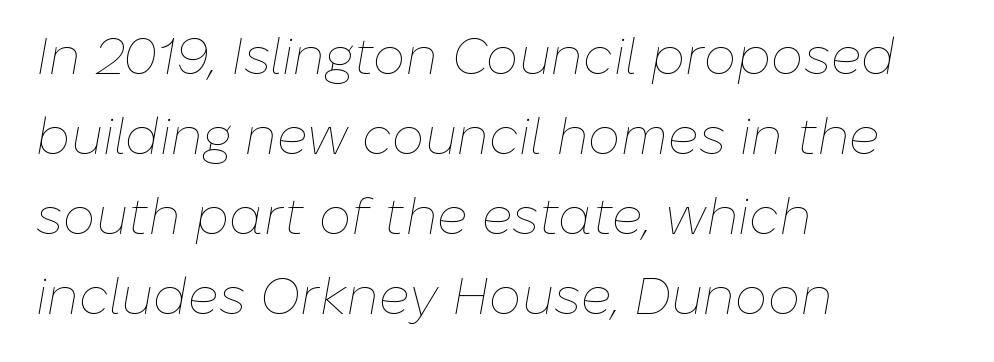
Q: Is the text bold? A: No.
Q: Is the text italic (slanted)? A: Yes, it leans right by about 10 degrees.
Q: Is the text underlined? A: No.
Q: How is the paragraph aligned? A: Left-aligned.
Q: Is the spacing between letters normal or unusually wide? A: Normal.
Q: Is the spacing between lines tight, normal or loose? A: Normal.
Q: Width (condensed, normal, or wide)? A: Normal.
Q: Stroke contrast? A: Low.
Q: x-height? A: Medium.
Q: Monospaced? A: No.
